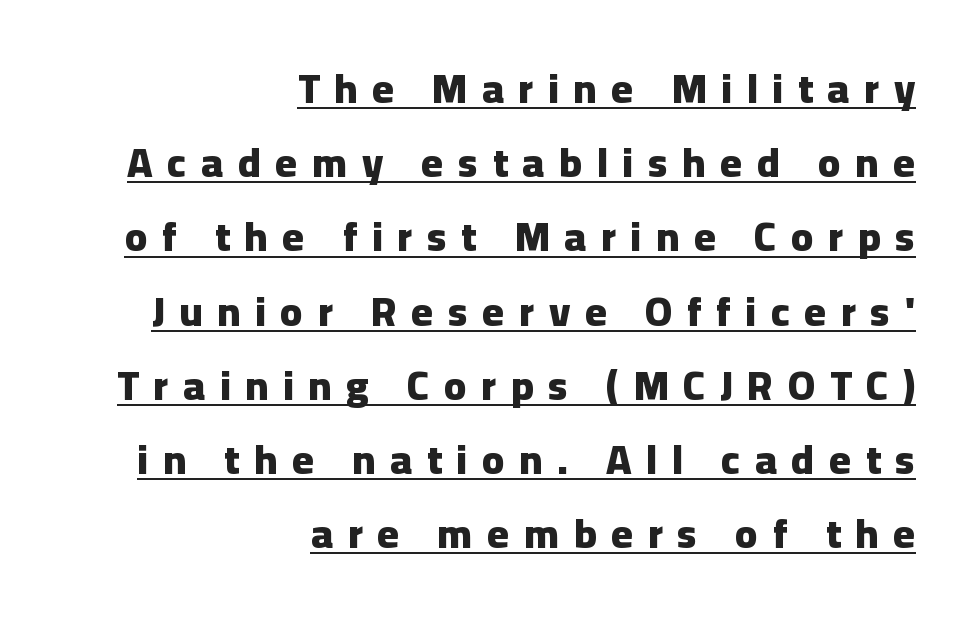
{"serif": "no", "italic": "no", "bold": "yes", "weight": "heavy", "width": "normal", "stroke_contrast": "low", "x_height": "medium", "monospaced": "no", "underline": "yes", "align": "right", "line_spacing_ratio": 1.81, "letter_spacing": "wide", "letter_spacing_em": 0.36, "glyph_px": 41}
